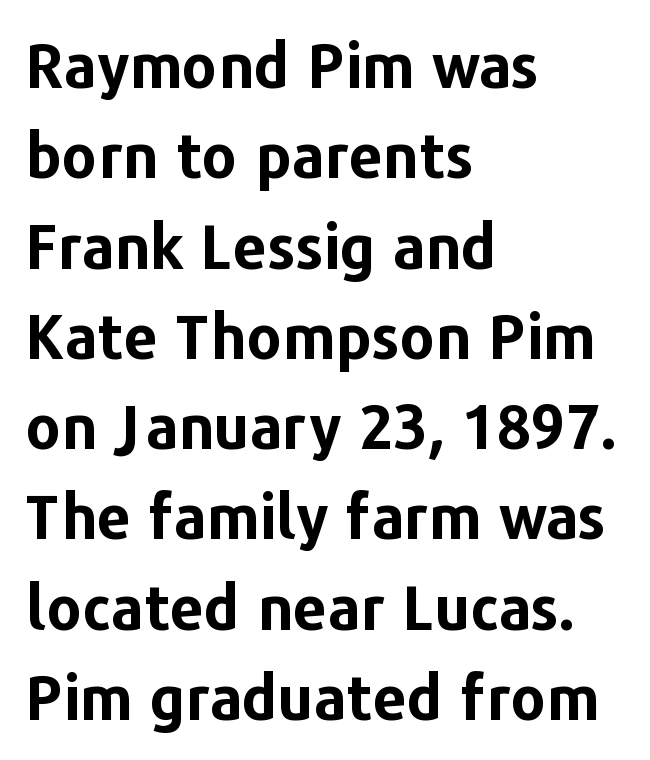
Q: Is the text bold? A: Yes.
Q: Is the text italic (slanted)? A: No, it is upright.
Q: Is the typeface a serif or a sans-serif typeface? A: Sans-serif.
Q: Is the text underlined? A: No.
Q: How is the paragraph aligned? A: Left-aligned.
Q: Is the spacing between letters normal or unusually wide? A: Normal.
Q: Is the spacing between lines tight, normal or loose? A: Normal.
Q: Width (condensed, normal, or wide)? A: Normal.
Q: Stroke contrast? A: Low.
Q: x-height? A: Medium.
Q: Monospaced? A: No.
